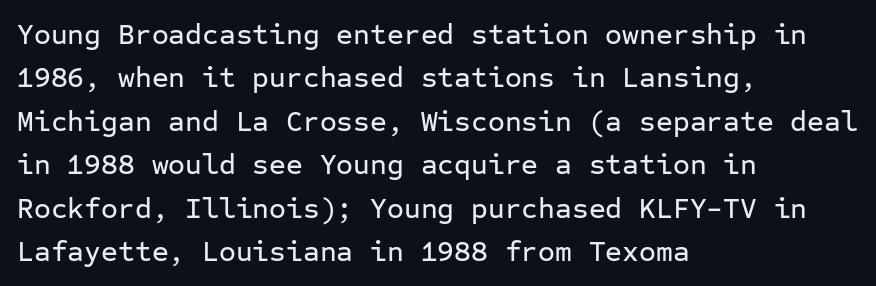
Serif or sans? Sans — the stroke terminals are bare. Words float on clear page, feet unadorned. Notice how the passage keeps a crisp vertical edge on the left only. What stands out about the letter spacing? Nothing — it is the standard amount. Looks like terminal output: every glyph gets an equal slot. Nope, not italic — everything's standing straight.
